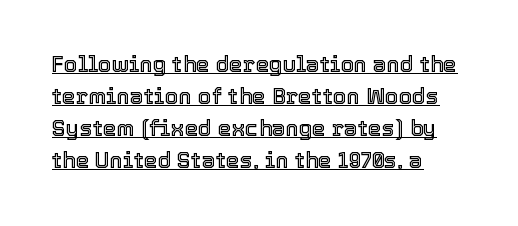
{"italic": "no", "underline": "yes", "align": "left", "line_spacing": "normal", "line_spacing_ratio": 1.46, "letter_spacing": "normal", "letter_spacing_em": 0.0, "glyph_px": 22}
